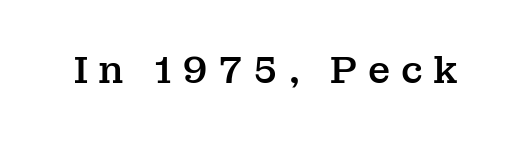
This is serif lettering, the kind often seen in printed books. Underline: absent. Each word looks stretched out because of the extra space between its letters. The letters advance in unequal steps, a hallmark of proportional type.
